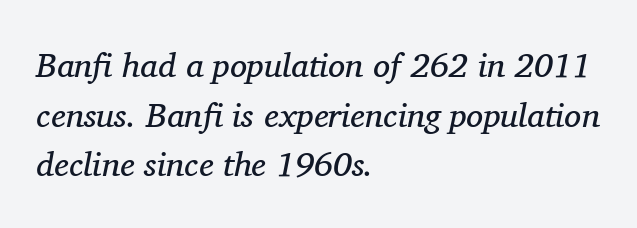
The image shows 34 px regular-weight serif type, italic (leaning right); set left-aligned, normal line spacing (1.46x), normal letter spacing, not underlined; medium stroke contrast and a medium x-height.
